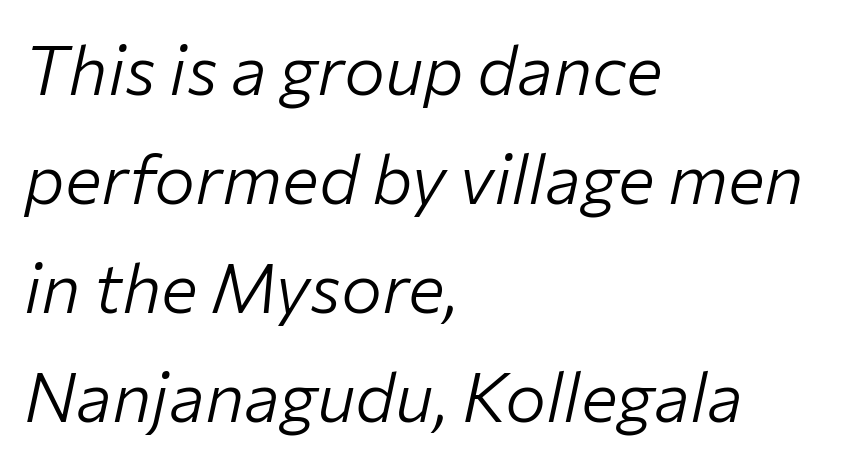
Q: Is the text bold? A: No.
Q: Is the text italic (slanted)? A: Yes, it leans right by about 12 degrees.
Q: Is the text underlined? A: No.
Q: How is the paragraph aligned? A: Left-aligned.
Q: Is the spacing between letters normal or unusually wide? A: Normal.
Q: Is the spacing between lines tight, normal or loose? A: Normal.
Q: Width (condensed, normal, or wide)? A: Normal.
Q: Stroke contrast? A: Low.
Q: x-height? A: Medium.
Q: Monospaced? A: No.
